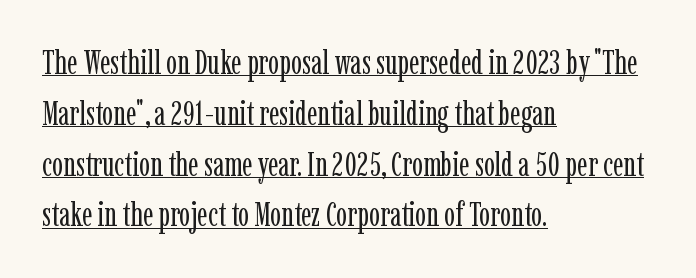
Q: Is the text bold? A: No.
Q: Is the text italic (slanted)? A: No, it is upright.
Q: Is the typeface a serif or a sans-serif typeface? A: Serif.
Q: Is the text underlined? A: Yes.
Q: How is the paragraph aligned? A: Left-aligned.
Q: Is the spacing between letters normal or unusually wide? A: Normal.
Q: Is the spacing between lines tight, normal or loose? A: Normal.
Q: Width (condensed, normal, or wide)? A: Condensed.
Q: Stroke contrast? A: Low.
Q: x-height? A: Medium.
Q: Monospaced? A: No.
